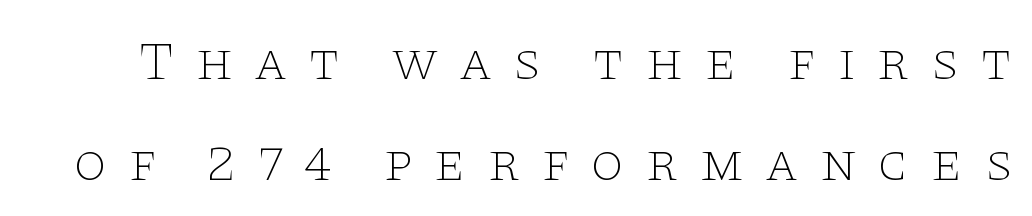
The lettering holds an erect, upright posture throughout. The glyphs in this specimen are seriffed. This sample has the flowing, uneven cadence of proportional lettering. The gaps between neighbouring characters are conspicuously large. This is not heavy type; no bold has been used. Has an underline been added? It has not.
